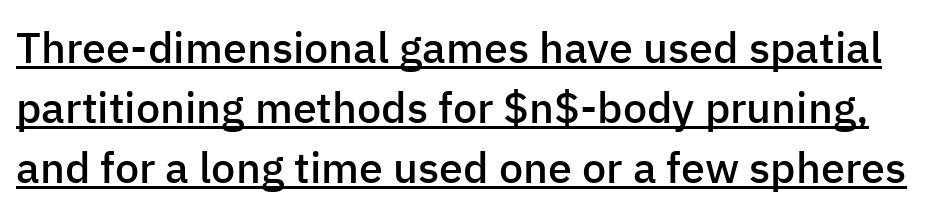
{"serif": "no", "italic": "no", "bold": "semi", "weight": "semibold", "width": "normal", "stroke_contrast": "low", "x_height": "medium", "monospaced": "no", "underline": "yes", "line_spacing": "normal", "line_spacing_ratio": 1.39, "letter_spacing": "normal", "letter_spacing_em": 0.0, "glyph_px": 43}
